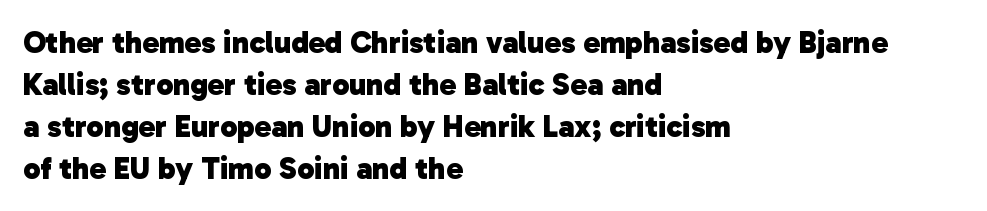
{"serif": "no", "bold": "yes", "weight": "heavy", "width": "normal", "stroke_contrast": "low", "x_height": "medium", "monospaced": "no", "underline": "no", "align": "left", "line_spacing": "normal", "line_spacing_ratio": 1.35, "letter_spacing": "normal", "letter_spacing_em": 0.0, "glyph_px": 31}
